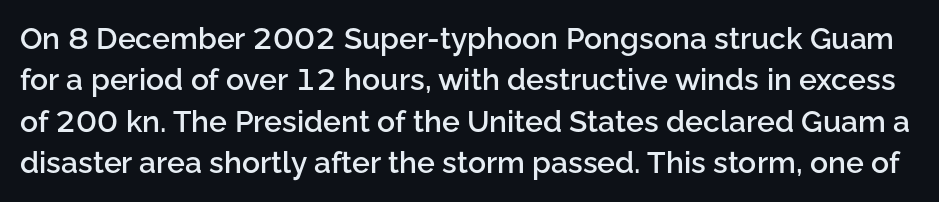
The image shows 30 px semibold sans-serif type, upright; set normal line spacing (1.38x), normal letter spacing, not underlined; low stroke contrast and a medium x-height.
